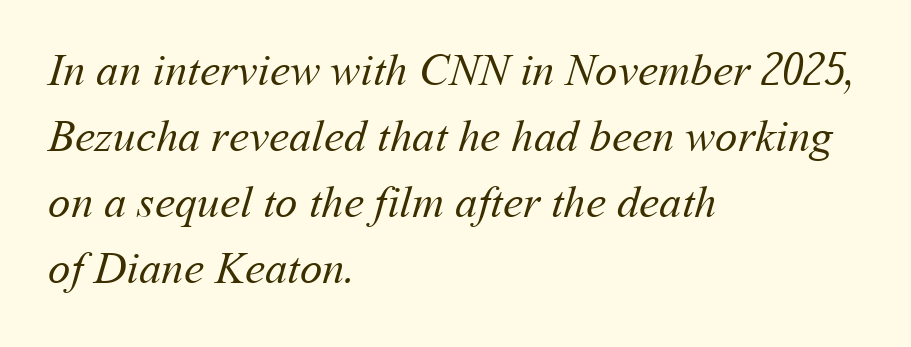
You could call the tracking neutral — neither tight nor loose. Descender tails drop into unmarked territory. Note the varied advance widths — an 'i' is clearly narrower than an 'm'. Vertical stems look standard width or narrower in stroke.
